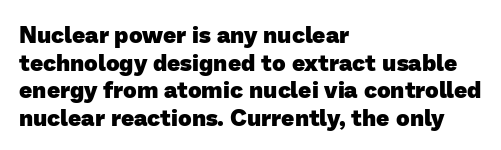
The passage is arranged the way most books set body copy — flush left. Each glyph is drawn with heavy, bold strokes. This sample uses plain, unmodified letter spacing. Only glyphs here, with clear space below each row.
